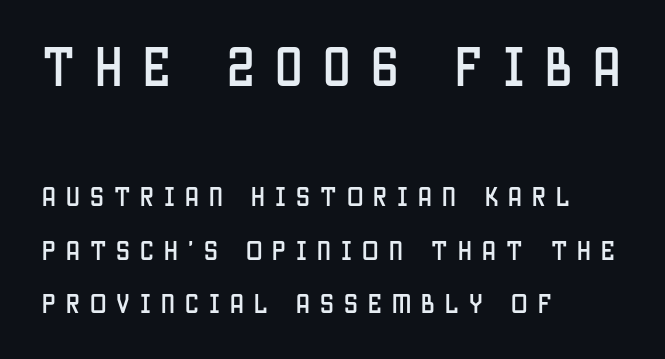
Q: Is the text italic (slanted)? A: No, it is upright.
Q: Is the typeface a serif or a sans-serif typeface? A: Sans-serif.
Q: Is the text underlined? A: No.
Q: How is the paragraph aligned? A: Left-aligned.
Q: Is the spacing between letters normal or unusually wide? A: Unusually wide.
Q: Is the spacing between lines tight, normal or loose? A: Loose.
Q: Which block of text is set in a larger size, the first (top) or the second (bottom)? A: The first (top) one.
Q: Width (condensed, normal, or wide)? A: Condensed.
Q: Stroke contrast? A: Low.
Q: x-height? A: Large.
Q: Monospaced? A: No.
